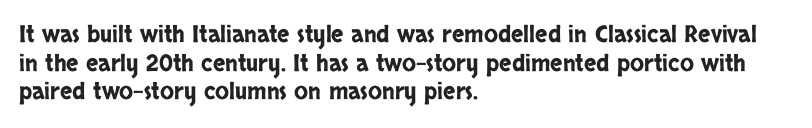
The image shows 23 px text type, upright; set left-aligned, line spacing 1.24x, normal letter spacing, not underlined.
